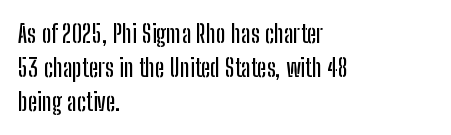
{"italic": "no", "underline": "no", "align": "left", "line_spacing": "normal", "line_spacing_ratio": 1.36, "letter_spacing": "normal", "letter_spacing_em": 0.0, "glyph_px": 25}
